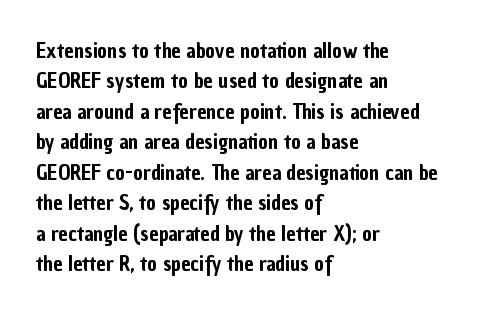
A bare baseline throughout the passage. This rendering uses left alignment, leaving the right contour irregular. Vertical strokes here are truly vertical. Glyph-to-glyph distance matches everyday printed text. If you measured baseline to baseline, you'd find a middling distance.
